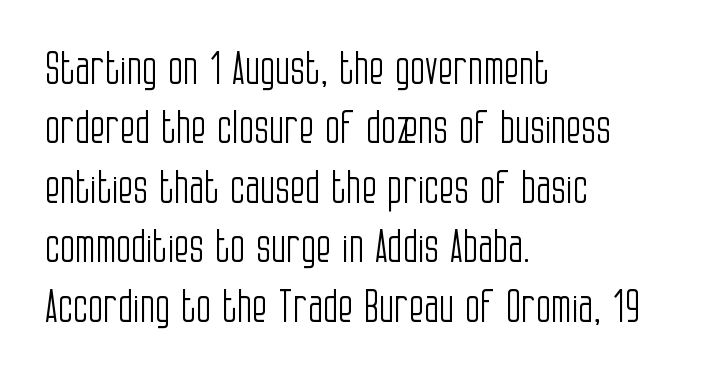
{"serif": "no", "italic": "no", "bold": "no", "weight": "light", "width": "condensed", "stroke_contrast": "low", "x_height": "large", "monospaced": "no", "underline": "no", "align": "left", "line_spacing": "normal", "line_spacing_ratio": 1.35, "letter_spacing": "normal", "letter_spacing_em": 0.0, "glyph_px": 44}
